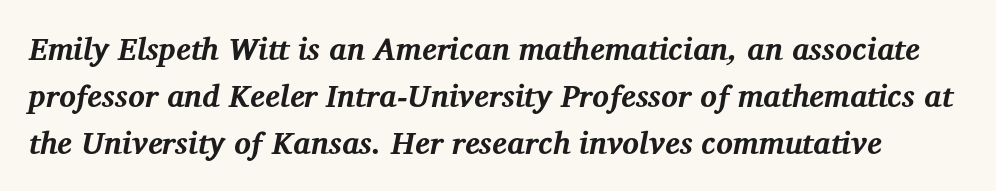
The image shows 31 px bold serif type, italic (leaning right); set normal line spacing (1.51x), normal letter spacing, not underlined; medium stroke contrast and a medium x-height.
